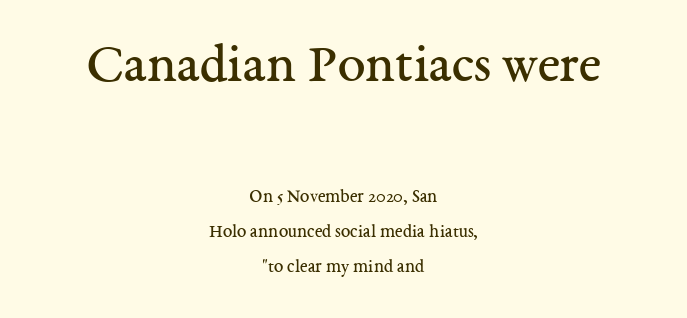
{"serif": "yes", "italic": "no", "bold": "no", "weight": "regular", "width": "normal", "stroke_contrast": "medium", "x_height": "medium", "monospaced": "no", "underline": "no", "align": "center", "line_spacing_ratio": 1.84, "letter_spacing": "normal", "letter_spacing_em": 0.0, "larger_block": "first", "size_ratio": 2.95, "glyph_px": 56}
